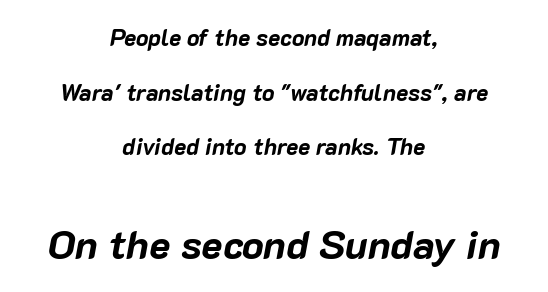
Q: Is the text bold? A: Yes.
Q: Is the text italic (slanted)? A: Yes, it leans right by about 10 degrees.
Q: Is the text underlined? A: No.
Q: How is the paragraph aligned? A: Centered.
Q: Is the spacing between letters normal or unusually wide? A: Normal.
Q: Is the spacing between lines tight, normal or loose? A: Loose.
Q: Which block of text is set in a larger size, the first (top) or the second (bottom)? A: The second (bottom) one.
Q: Width (condensed, normal, or wide)? A: Normal.
Q: Stroke contrast? A: Low.
Q: x-height? A: Medium.
Q: Monospaced? A: No.
